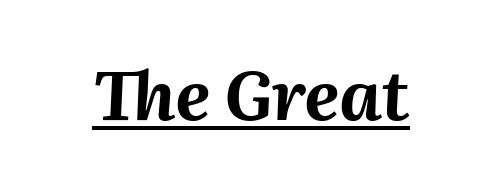
Looking at the ascenders, they clearly lean. Each letter keeps its own natural width here, so spacing adapts to shape. Pretty heavy lettering here — definitely bold. The tracking reads as untouched default to a designer's eye. If you folded the block vertically in half, each line would mirror itself in length. Check the space under the baseline: a stroke is drawn there.
